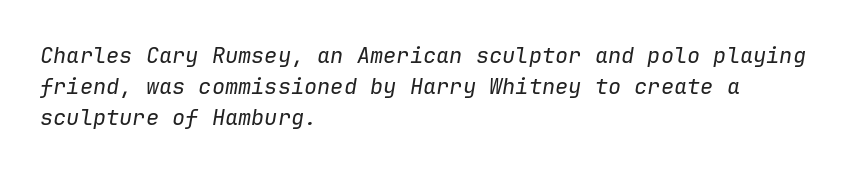
Q: Is the text bold? A: No.
Q: Is the text italic (slanted)? A: Yes, it leans right by about 9 degrees.
Q: Is the text underlined? A: No.
Q: How is the paragraph aligned? A: Left-aligned.
Q: Is the spacing between letters normal or unusually wide? A: Normal.
Q: Is the spacing between lines tight, normal or loose? A: Normal.
